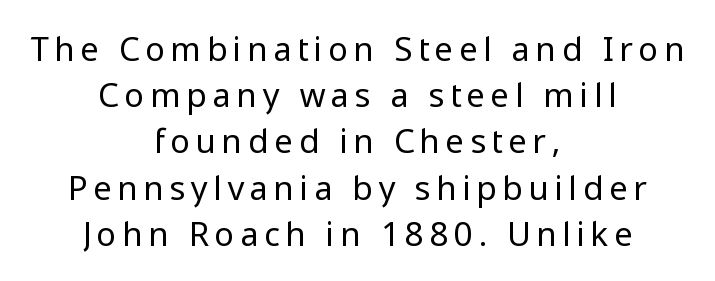
Leading: standard. The area under the type is left untouched. Typeset on center — no edge is straight. Nope, not italic — everything's standing straight. Stem width sits at or under what a default text font uses.
